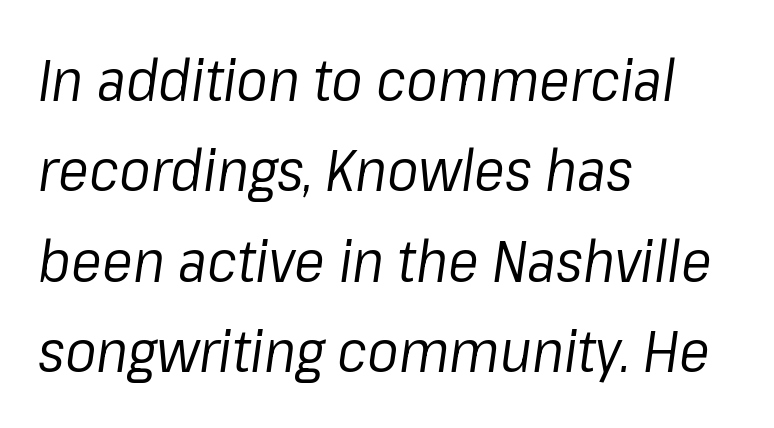
The image shows 58 px regular-weight type, italic (leaning right); set left-aligned, normal line spacing (1.56x), normal letter spacing, not underlined; low stroke contrast and a medium x-height.
